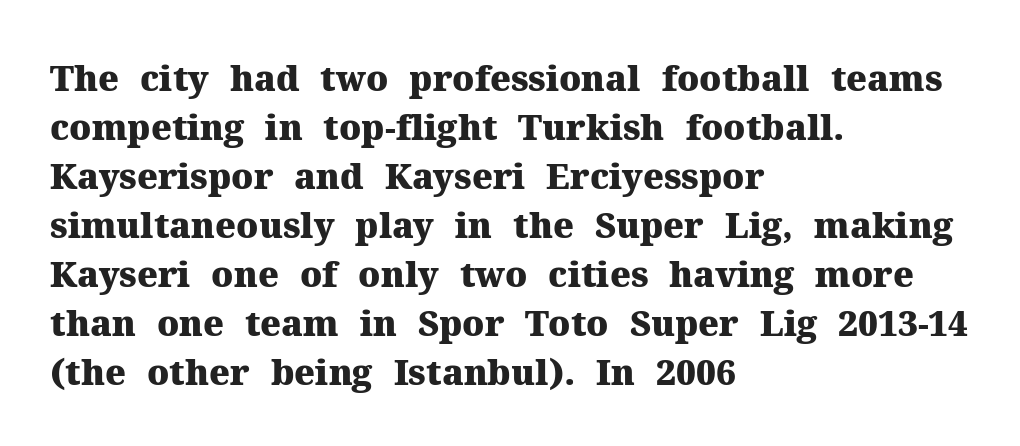
{"serif": "yes", "italic": "no", "bold": "yes", "weight": "heavy", "width": "normal", "stroke_contrast": "medium", "x_height": "medium", "monospaced": "no", "underline": "no", "align": "left", "line_spacing": "normal", "line_spacing_ratio": 1.4, "letter_spacing": "normal", "letter_spacing_em": 0.0, "glyph_px": 35}
